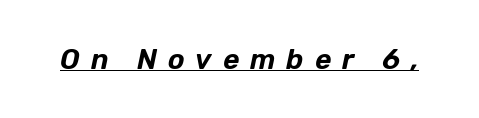
Underline: present. The passage shown is typed in a proportional face where columns would drift. Quick note: italic. The letterforms stand isolated, each surrounded by extra space.
